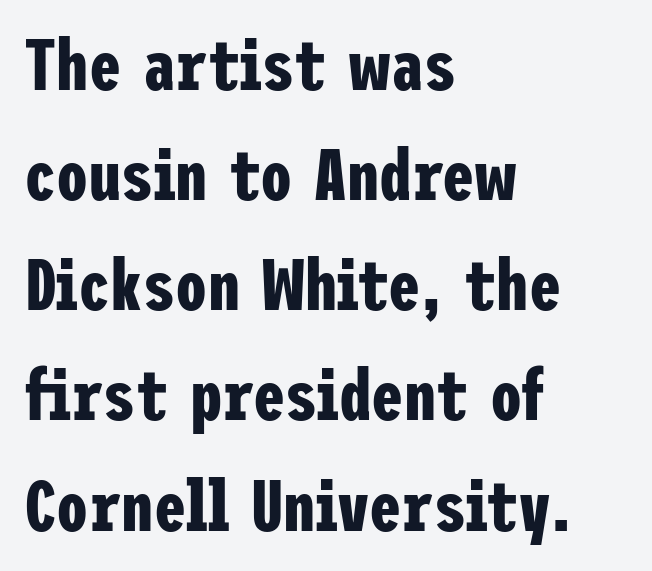
{"serif": "no", "italic": "no", "bold": "yes", "weight": "bold", "width": "condensed", "stroke_contrast": "low", "x_height": "medium", "underline": "no", "align": "left", "line_spacing": "normal", "line_spacing_ratio": 1.53, "letter_spacing": "normal", "letter_spacing_em": 0.0, "glyph_px": 72}
